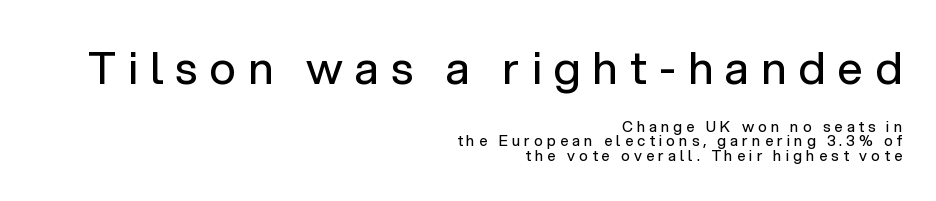
Large over small — that's the arrangement of the two blocks here. The block of text is dense from top to bottom, with scant space between rows. Descender tails drop into unmarked territory. Notice how the stems are strictly vertical — no italics here. A sans-serif font was chosen for this passage. This sample has the flowing, uneven cadence of proportional lettering.
